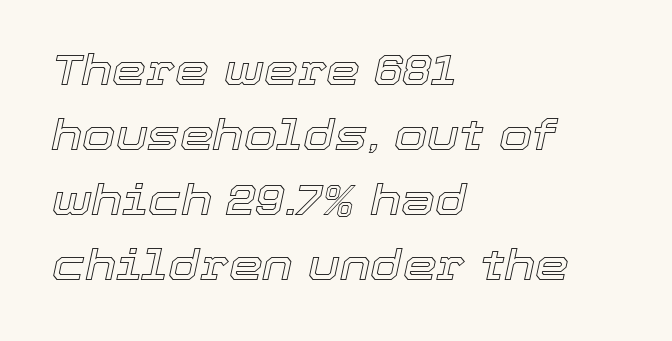
Anything drawn beneath the words? Only blank space. The lines sit at an ordinary, default distance from one another. Compared with ordinary roman type, these characters are visibly tilted. Leftover space on each line is placed entirely after the last word.
